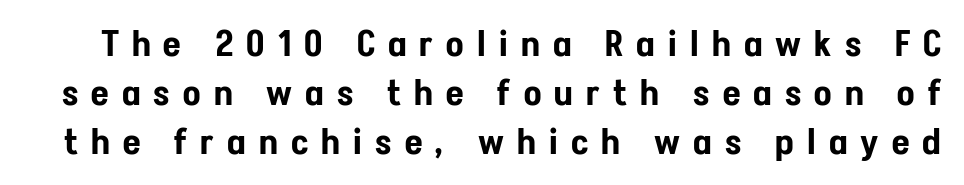
Q: Is the text italic (slanted)? A: No, it is upright.
Q: Is the typeface a serif or a sans-serif typeface? A: Sans-serif.
Q: Is the text underlined? A: No.
Q: Is the spacing between letters normal or unusually wide? A: Unusually wide.
Q: Is the spacing between lines tight, normal or loose? A: Normal.
Q: Width (condensed, normal, or wide)? A: Condensed.
Q: Stroke contrast? A: Low.
Q: x-height? A: Medium.
Q: Monospaced? A: No.
